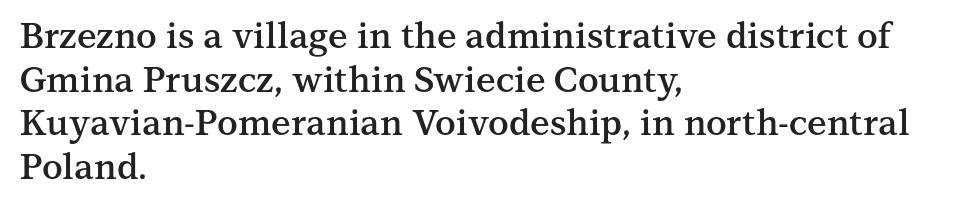
{"serif": "yes", "italic": "no", "bold": "semi", "weight": "semibold", "width": "normal", "stroke_contrast": "medium", "x_height": "medium", "monospaced": "no", "underline": "no", "align": "left", "line_spacing": "normal", "line_spacing_ratio": 1.25, "letter_spacing": "normal", "letter_spacing_em": 0.0, "glyph_px": 35}
